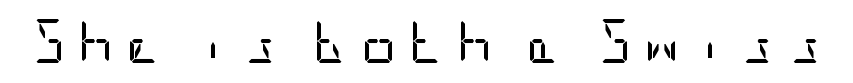
{"serif": "no", "italic": "no", "bold": "no", "weight": "regular", "width": "condensed", "stroke_contrast": "low", "x_height": "large", "underline": "no", "letter_spacing": "wide", "letter_spacing_em": 0.3, "glyph_px": 43}
